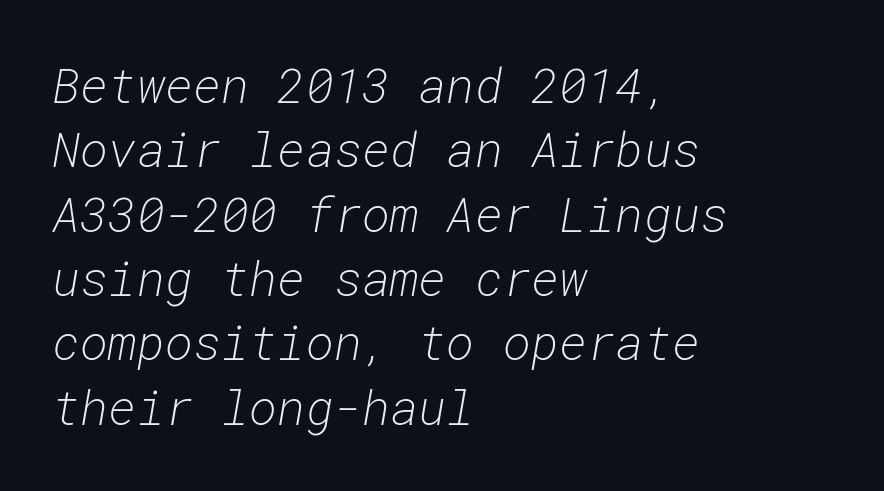
The image shows 48 px light type, italic (leaning right), monospaced; set left-aligned, normal line spacing (1.34x), normal letter spacing, not underlined; low stroke contrast and a medium x-height.
